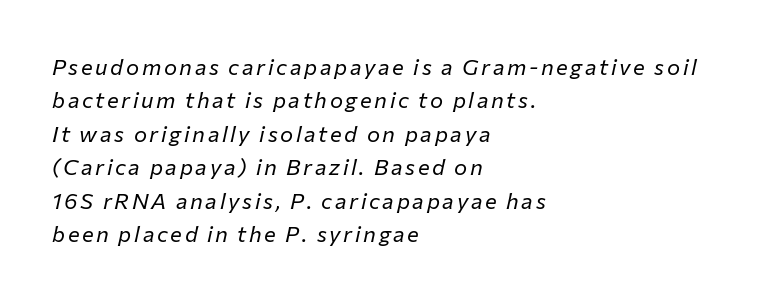
{"italic": "yes", "lean": "right", "slant_degrees": 12, "bold": "no", "underline": "no", "align": "left", "line_spacing": "normal", "line_spacing_ratio": 1.52, "glyph_px": 22}
